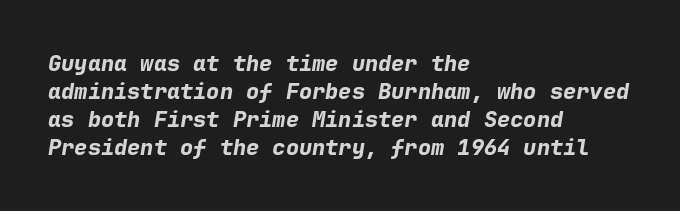
{"italic": "yes", "lean": "right", "slant_degrees": 9, "bold": "yes", "underline": "no", "align": "left", "line_spacing": "normal", "line_spacing_ratio": 1.28, "letter_spacing": "normal", "letter_spacing_em": 0.0, "glyph_px": 22}
